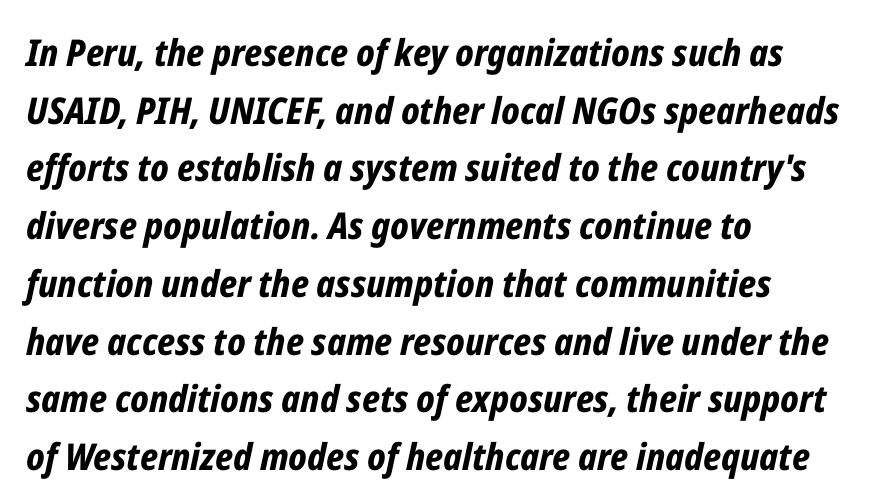
Q: Is the text bold? A: Yes.
Q: Is the text italic (slanted)? A: Yes, it leans right by about 12 degrees.
Q: Is the text underlined? A: No.
Q: How is the paragraph aligned? A: Left-aligned.
Q: Is the spacing between letters normal or unusually wide? A: Normal.
Q: Is the spacing between lines tight, normal or loose? A: Normal.
Q: Width (condensed, normal, or wide)? A: Condensed.
Q: Stroke contrast? A: Low.
Q: x-height? A: Medium.
Q: Monospaced? A: No.
